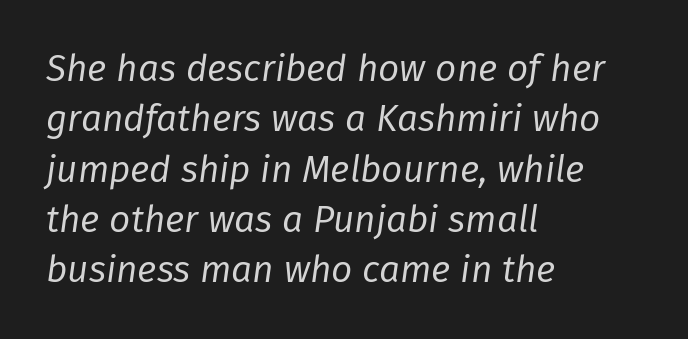
Q: Is the text bold? A: No.
Q: Is the text italic (slanted)? A: Yes, it leans right by about 8 degrees.
Q: Is the text underlined? A: No.
Q: How is the paragraph aligned? A: Left-aligned.
Q: Is the spacing between letters normal or unusually wide? A: Normal.
Q: Is the spacing between lines tight, normal or loose? A: Normal.
Q: Width (condensed, normal, or wide)? A: Normal.
Q: Stroke contrast? A: Low.
Q: x-height? A: Medium.
Q: Monospaced? A: No.
